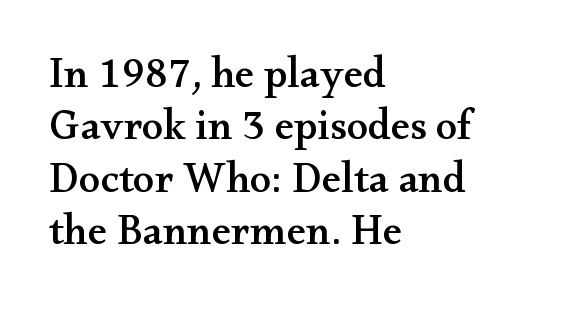
The image shows 43 px wide serif type, upright; set left-aligned, line spacing 1.22x, normal letter spacing, not underlined; medium stroke contrast and a small x-height.
